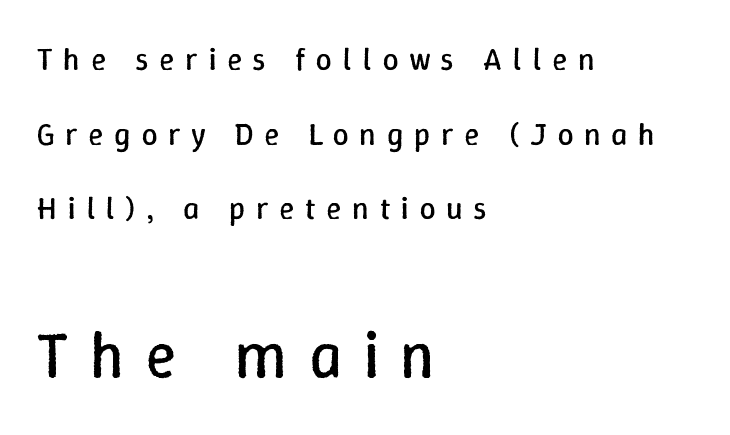
Do the characters align in a grid? No, the font is proportional. Teacher's note: observe the even left margin — that is flush-left alignment. The strip under each line holds only bare page. The lettering stays uniformly vertical, giving the passage a roman look. The strokes are not fattened; the text isn't bold.
